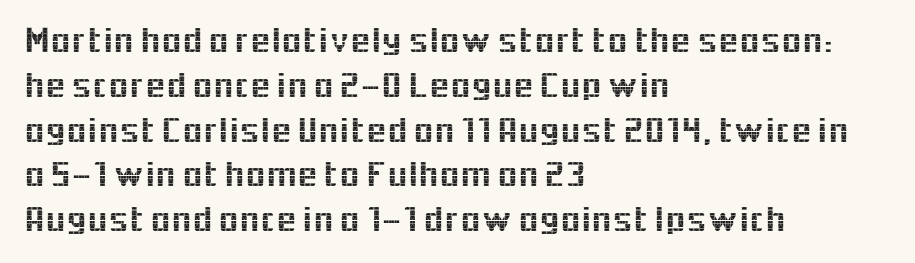
The image shows 37 px sans-serif type, upright; set left-aligned, line spacing 1.21x, normal letter spacing, not underlined; a medium x-height.
